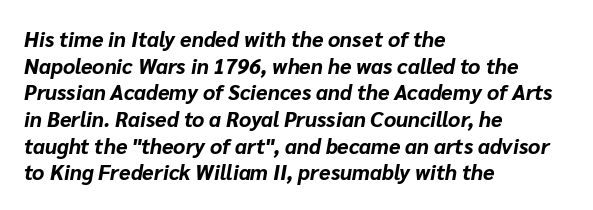
{"italic": "yes", "lean": "right", "slant_degrees": 10, "bold": "yes", "underline": "no", "align": "left", "line_spacing": "normal", "line_spacing_ratio": 1.27, "letter_spacing": "normal", "letter_spacing_em": 0.0, "glyph_px": 21}
